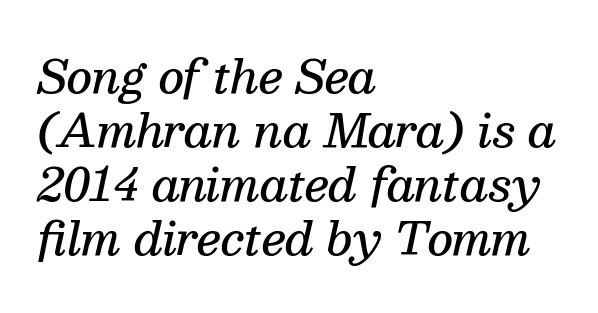
Rule under the text: the space is simply empty. In terms of posture, this sample is oblique. Caption: multi-line text, flush left, ragged right. The glyphs in this specimen are seriffed.
